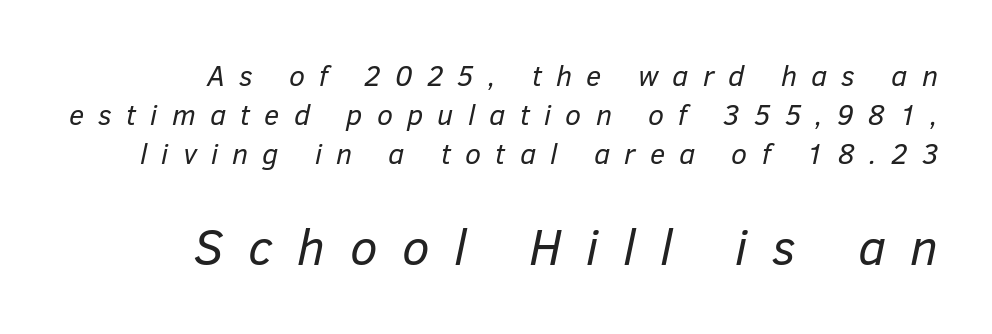
{"italic": "yes", "lean": "right", "slant_degrees": 12, "bold": "no", "weight": "regular", "width": "normal", "stroke_contrast": "low", "x_height": "medium", "monospaced": "no", "underline": "no", "align": "right", "line_spacing": "normal", "line_spacing_ratio": 1.35, "letter_spacing": "wide", "letter_spacing_em": 0.49, "larger_block": "second", "size_ratio": 1.72, "glyph_px": 50}
